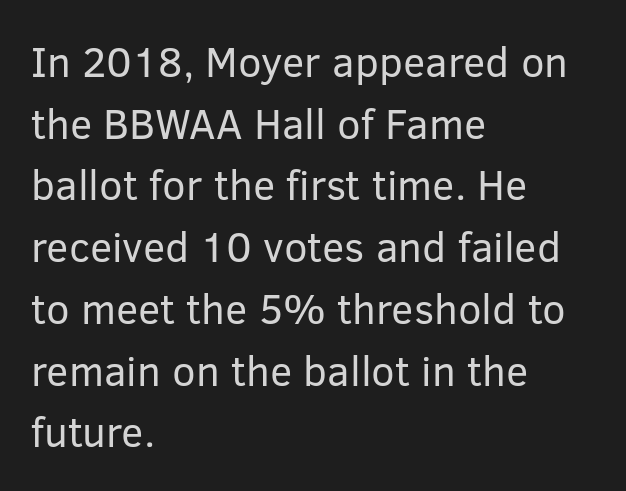
The image shows 42 px regular-weight sans-serif type, upright; set left-aligned, normal line spacing (1.47x), normal letter spacing, not underlined; low stroke contrast and a medium x-height.
